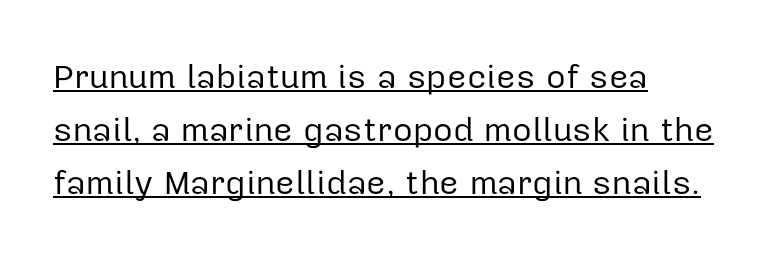
The image shows 34 px regular-weight sans-serif type, upright; set left-aligned, normal line spacing (1.56x), normal letter spacing, underlined; low stroke contrast and a medium x-height.
